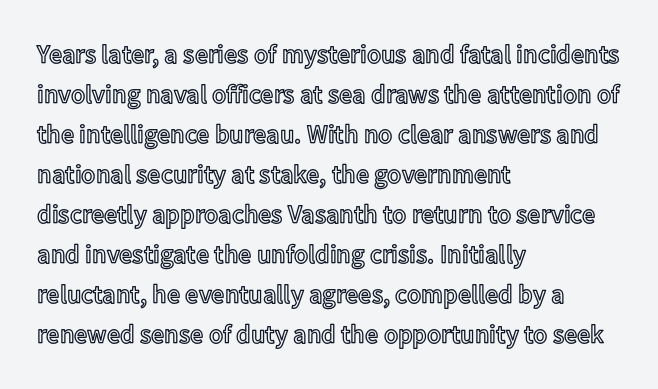
The image shows 26 px text type, upright; set left-aligned, normal line spacing (1.54x), normal letter spacing, not underlined.
